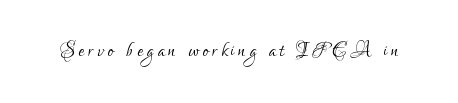
The space directly below the letters is spotless. The letters look calm and open, with moderate or lighter stems.
